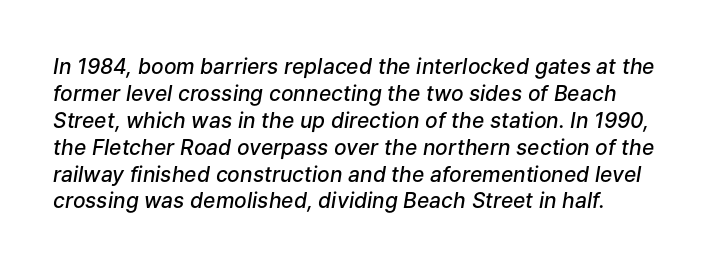
{"italic": "yes", "lean": "right", "slant_degrees": 9, "bold": "semi", "underline": "no", "align": "left", "line_spacing": "normal", "line_spacing_ratio": 1.28, "letter_spacing": "normal", "letter_spacing_em": 0.0, "glyph_px": 21}
